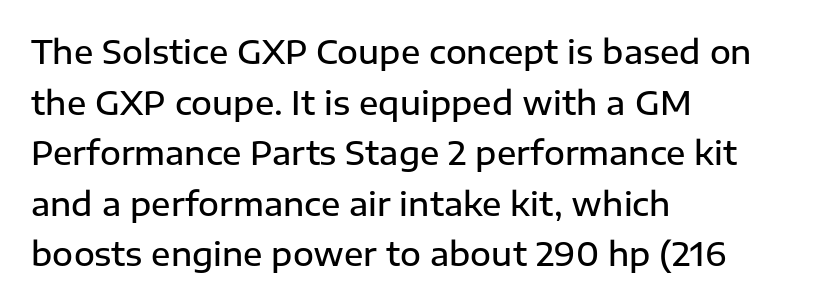
The image shows 32 px semibold sans-serif type, upright; set left-aligned, normal line spacing (1.58x), normal letter spacing, not underlined; low stroke contrast and a medium x-height.
